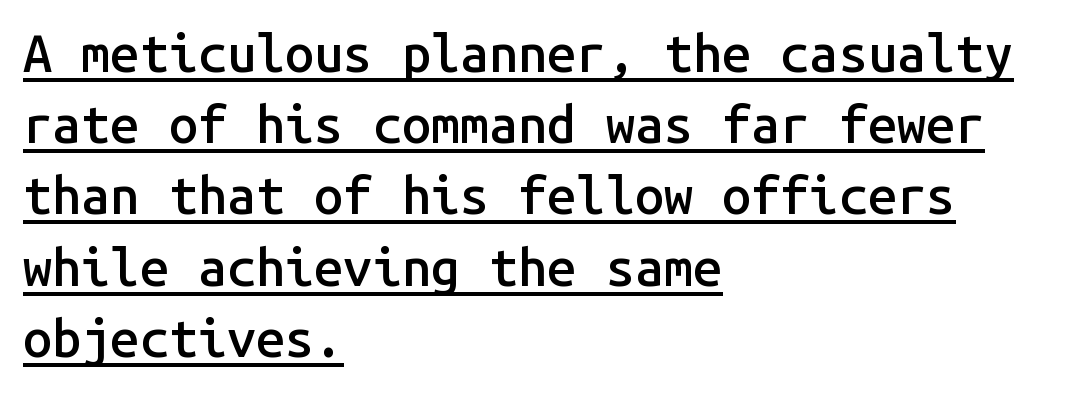
Q: Is the text bold? A: Semi-bold.
Q: Is the text italic (slanted)? A: No, it is upright.
Q: Is the typeface a serif or a sans-serif typeface? A: Sans-serif.
Q: Is the text underlined? A: Yes.
Q: How is the paragraph aligned? A: Left-aligned.
Q: Is the spacing between letters normal or unusually wide? A: Normal.
Q: Is the spacing between lines tight, normal or loose? A: Normal.
Q: Width (condensed, normal, or wide)? A: Normal.
Q: Stroke contrast? A: Low.
Q: x-height? A: Medium.
Q: Monospaced? A: Yes.
